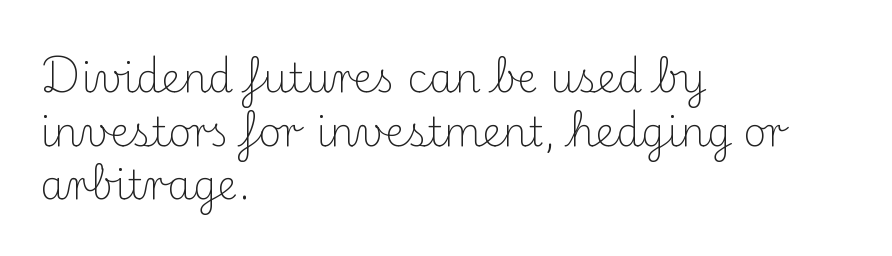
The image shows 40 px light serif type, upright; set left-aligned, normal line spacing (1.34x), normal letter spacing, not underlined; medium stroke contrast and a small x-height.
